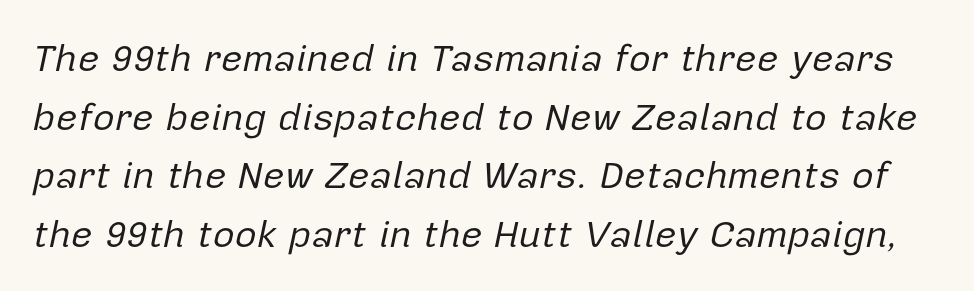
Q: Is the text bold? A: No.
Q: Is the text italic (slanted)? A: Yes, it leans right by about 12 degrees.
Q: Is the text underlined? A: No.
Q: Is the spacing between letters normal or unusually wide? A: Normal.
Q: Is the spacing between lines tight, normal or loose? A: Normal.
Q: Width (condensed, normal, or wide)? A: Normal.
Q: Stroke contrast? A: Low.
Q: x-height? A: Medium.
Q: Monospaced? A: No.
